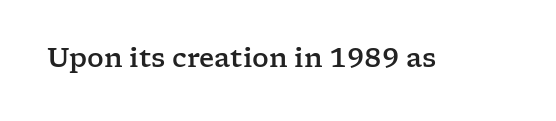
{"italic": "no", "underline": "no", "letter_spacing": "normal", "letter_spacing_em": 0.0, "glyph_px": 26}
